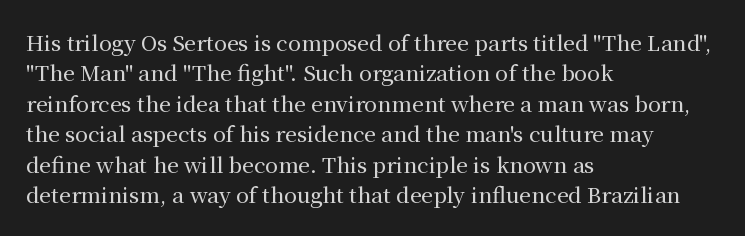
The image shows 21 px text type, upright; set left-aligned, normal line spacing (1.45x), normal letter spacing, not underlined.
